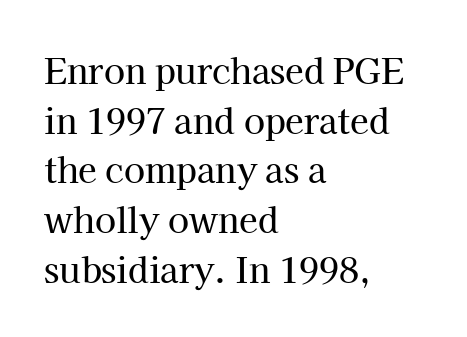
Note the varied advance widths — an 'i' is clearly narrower than an 'm'. The setting favours the left margin, as ordinary paragraphs usually do. Italic: no, the glyphs are upright roman. Old-style or modern, the face here clearly has serifs. Any mark beneath the type? The region is blank.
